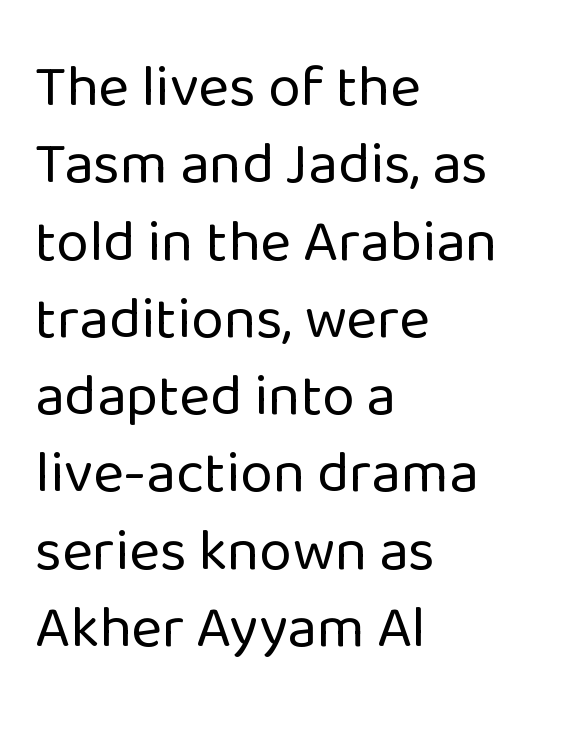
{"serif": "no", "italic": "no", "bold": "no", "weight": "regular", "width": "normal", "stroke_contrast": "low", "x_height": "medium", "monospaced": "no", "underline": "no", "align": "left", "line_spacing": "normal", "line_spacing_ratio": 1.31, "letter_spacing": "normal", "letter_spacing_em": 0.0, "glyph_px": 59}
